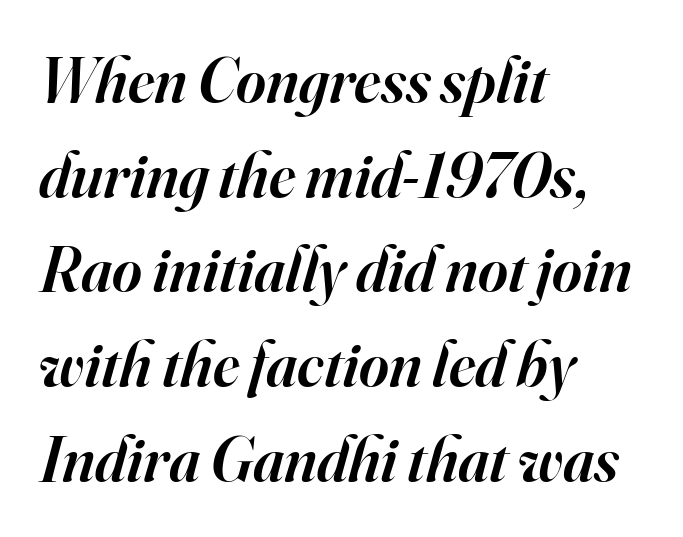
{"serif": "yes", "italic": "yes", "lean": "right", "slant_degrees": 16, "bold": "semi", "weight": "semibold", "width": "normal", "stroke_contrast": "high", "x_height": "small", "monospaced": "no", "underline": "no", "align": "left", "line_spacing": "normal", "line_spacing_ratio": 1.48, "letter_spacing": "normal", "letter_spacing_em": 0.0, "glyph_px": 64}
